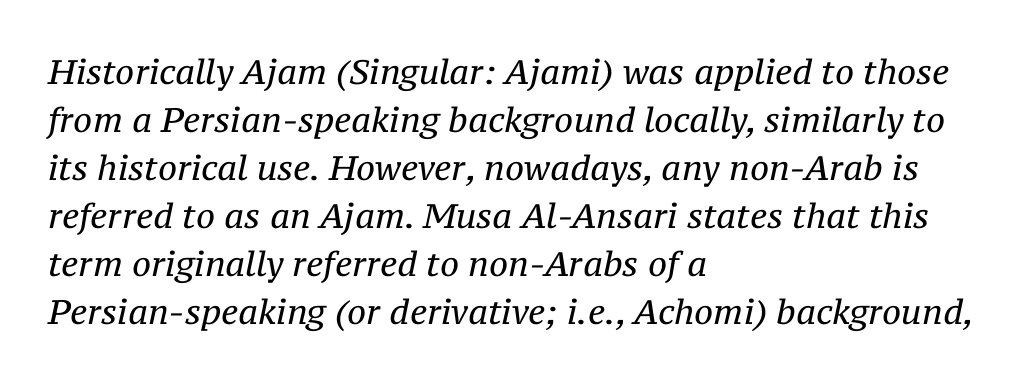
{"serif": "yes", "italic": "yes", "lean": "right", "slant_degrees": 12, "bold": "no", "weight": "regular", "width": "normal", "stroke_contrast": "medium", "x_height": "medium", "monospaced": "no", "underline": "no", "align": "left", "line_spacing": "normal", "line_spacing_ratio": 1.41, "letter_spacing": "normal", "letter_spacing_em": 0.0, "glyph_px": 34}
